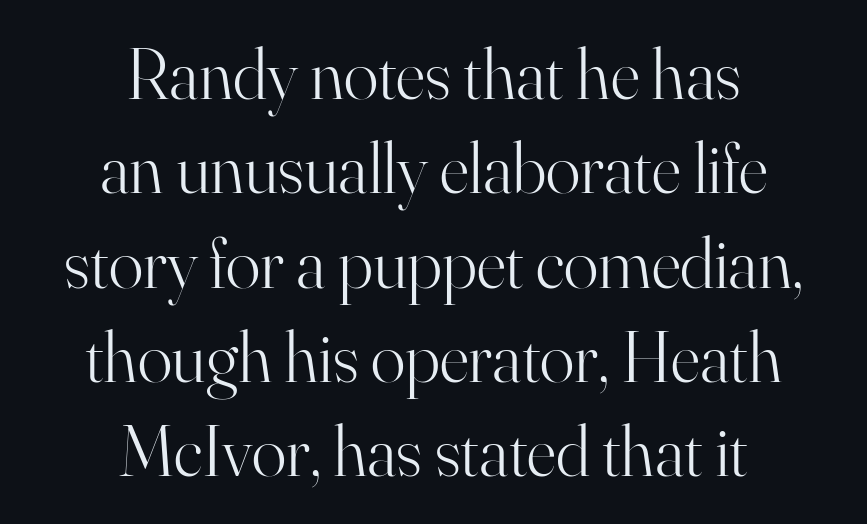
{"serif": "yes", "italic": "no", "bold": "no", "weight": "light", "width": "normal", "stroke_contrast": "high", "x_height": "small", "monospaced": "no", "underline": "no", "align": "center", "line_spacing": "normal", "line_spacing_ratio": 1.31, "letter_spacing": "normal", "letter_spacing_em": 0.0, "glyph_px": 72}
